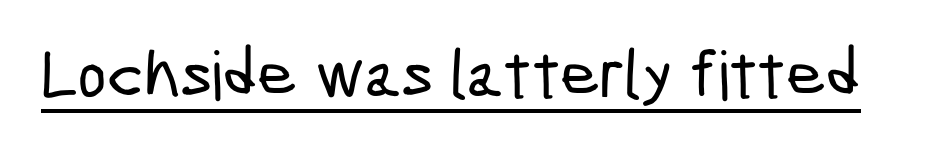
The image shows 68 px condensed sans-serif type; set normal letter spacing, underlined; low stroke contrast and a medium x-height.
